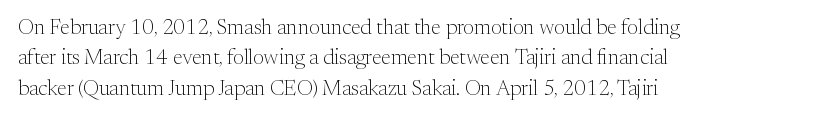
The image shows 21 px text type, upright; set left-aligned, normal line spacing (1.45x), normal letter spacing, not underlined.
